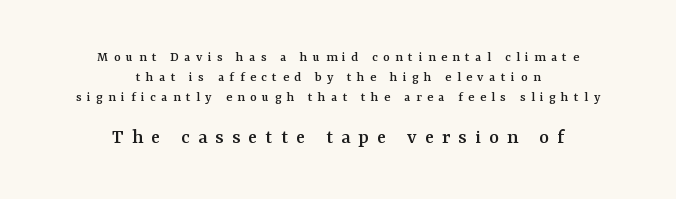
{"italic": "no", "underline": "no", "align": "center", "line_spacing": "normal", "line_spacing_ratio": 1.43, "letter_spacing": "wide", "letter_spacing_em": 0.39, "larger_block": "second", "size_ratio": 1.5, "glyph_px": 21}
